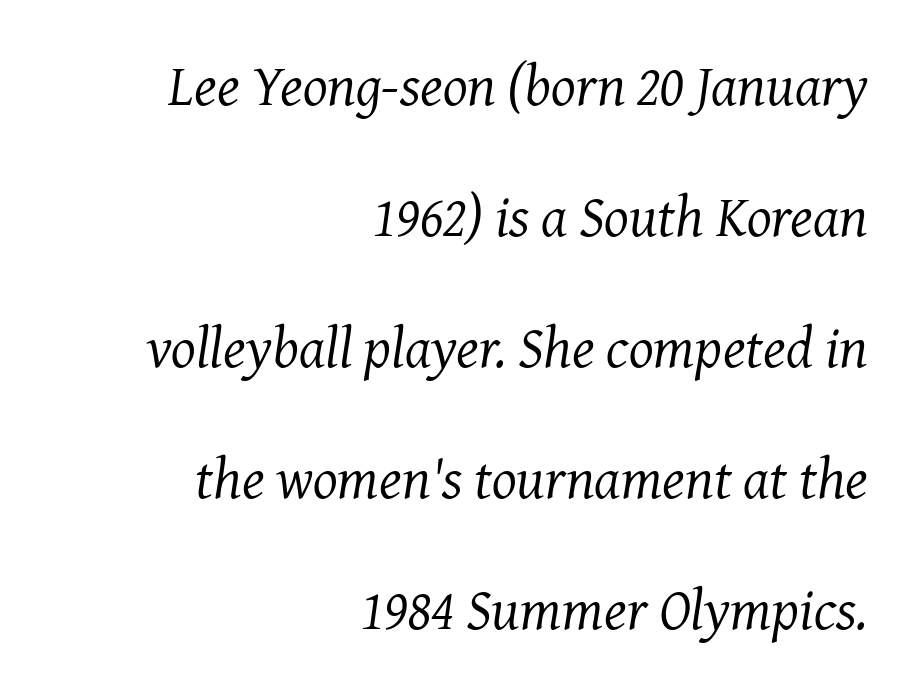
The image shows 58 px regular-weight serif type, italic (leaning right); set right-aligned, loose line spacing (2.26x), normal letter spacing, not underlined; medium stroke contrast and a medium x-height.
